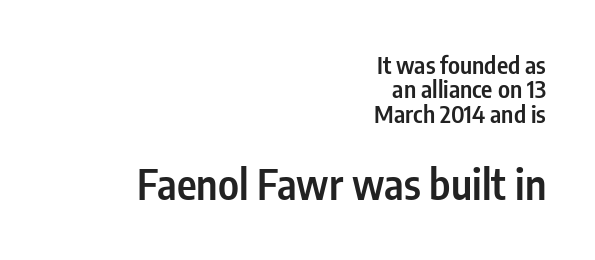
The image shows 42 px semibold, condensed sans-serif type, upright; set right-aligned, tight line spacing (1.02x), normal letter spacing, not underlined; the second (bottom) block is 1.75x larger; low stroke contrast and a medium x-height.
